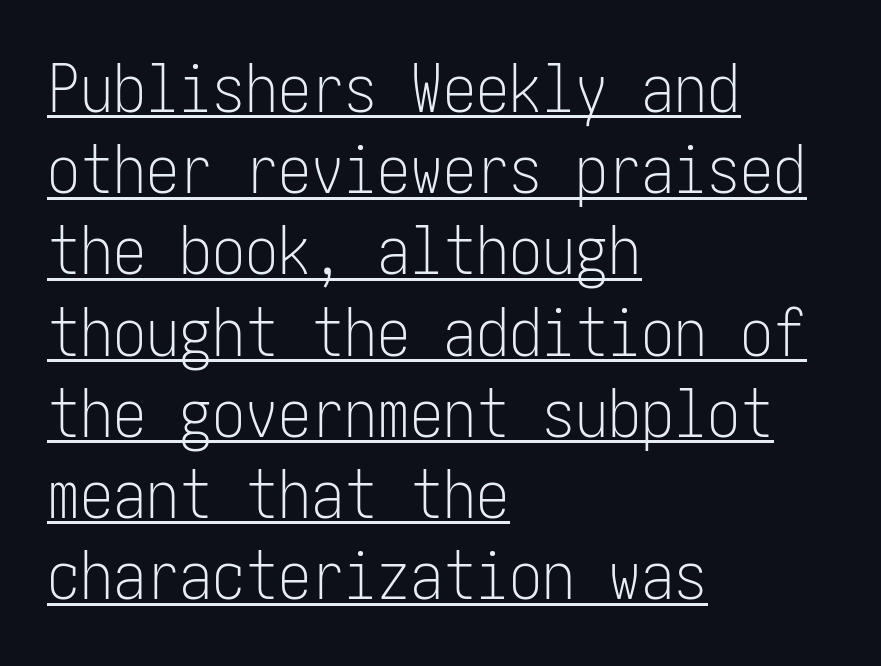
Q: Is the text bold? A: No.
Q: Is the text italic (slanted)? A: No, it is upright.
Q: Is the typeface a serif or a sans-serif typeface? A: Sans-serif.
Q: Is the text underlined? A: Yes.
Q: How is the paragraph aligned? A: Left-aligned.
Q: Is the spacing between letters normal or unusually wide? A: Normal.
Q: Width (condensed, normal, or wide)? A: Condensed.
Q: Stroke contrast? A: Low.
Q: x-height? A: Medium.
